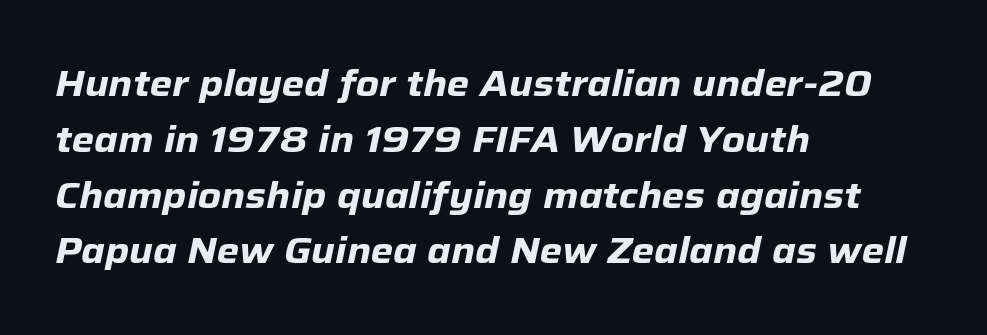
Do the characters align in a grid? No, the font is proportional. A clean baseline with only descenders dipping below it. A classic flush-left, rag-right setting is used for this passage. The font's italic variant was chosen for this text.
